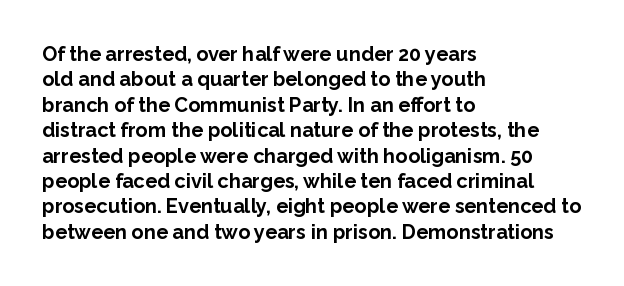
Q: Is the text bold? A: Yes.
Q: Is the text italic (slanted)? A: No, it is upright.
Q: Is the text underlined? A: No.
Q: How is the paragraph aligned? A: Left-aligned.
Q: Is the spacing between letters normal or unusually wide? A: Normal.
Q: Is the spacing between lines tight, normal or loose? A: Normal.
